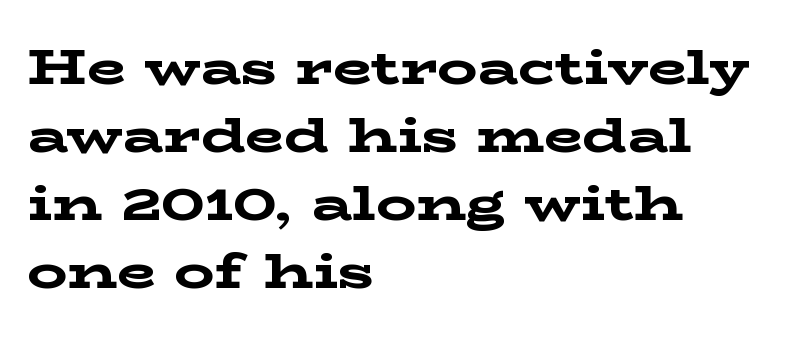
The image shows 50 px bold, wide serif type, upright; set left-aligned, normal line spacing (1.36x), normal letter spacing, not underlined; low stroke contrast and a medium x-height.
